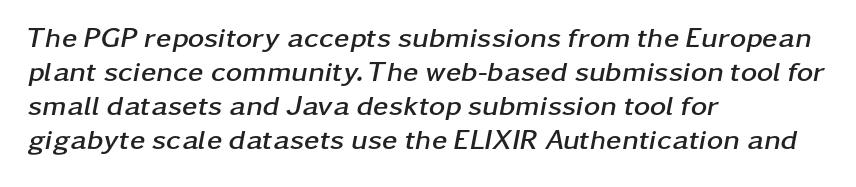
The image shows 28 px semibold, wide type, italic (leaning right); set left-aligned, line spacing 1.21x, normal letter spacing, not underlined; low stroke contrast and a medium x-height.
